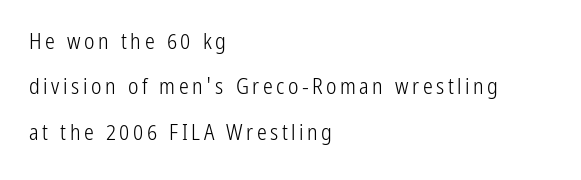
This rendering features lettering with no underline. Counters stay open thanks to moderate or lighter strokes. Italic: no, the glyphs are upright roman. Honestly, the rows look like they've been pulled way apart.
